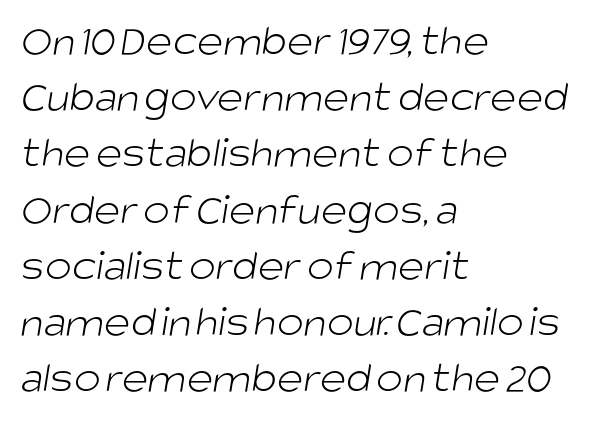
Q: Is the text bold? A: No.
Q: Is the typeface a serif or a sans-serif typeface? A: Sans-serif.
Q: Is the text underlined? A: No.
Q: How is the paragraph aligned? A: Left-aligned.
Q: Is the spacing between letters normal or unusually wide? A: Normal.
Q: Is the spacing between lines tight, normal or loose? A: Normal.
Q: Width (condensed, normal, or wide)? A: Normal.
Q: Stroke contrast? A: Low.
Q: x-height? A: Large.
Q: Monospaced? A: No.
